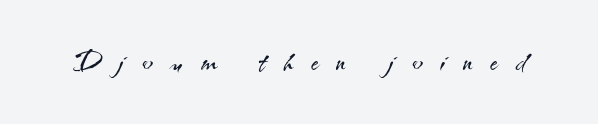
Descenders are the only things crossing below the line. You could only call the tracking loose — the letters float apart. Is the stroke heavy? The answer is a plain regular-or-lighter. Does the type have serifs? No, each stem ends abruptly.
